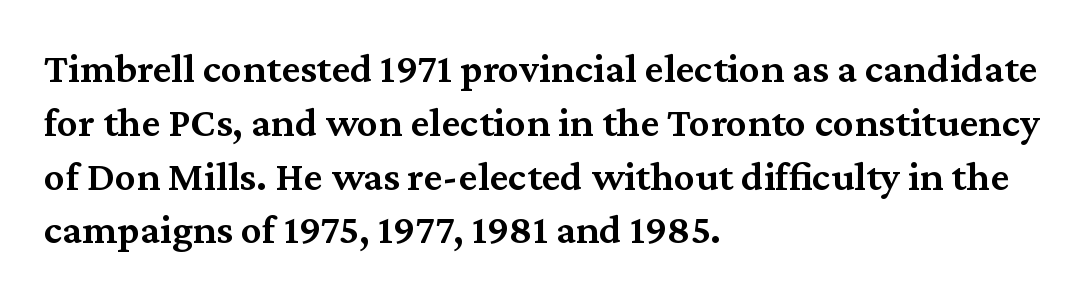
The lines are quadded left. Note: serifs present on the glyphs. Students, this is semibold: more ink than regular, less than bold. Compared with typical body copy, the letter spacing here is the same. The zone under the glyphs is completely vacant. Is there any slant? The stems are plumb.
